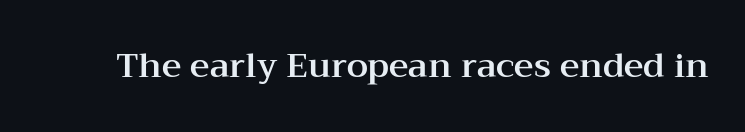
Q: Is the text italic (slanted)? A: No, it is upright.
Q: Is the typeface a serif or a sans-serif typeface? A: Serif.
Q: Is the text underlined? A: No.
Q: Is the spacing between letters normal or unusually wide? A: Normal.
Q: Width (condensed, normal, or wide)? A: Wide.
Q: Stroke contrast? A: Medium.
Q: x-height? A: Medium.
Q: Monospaced? A: No.
